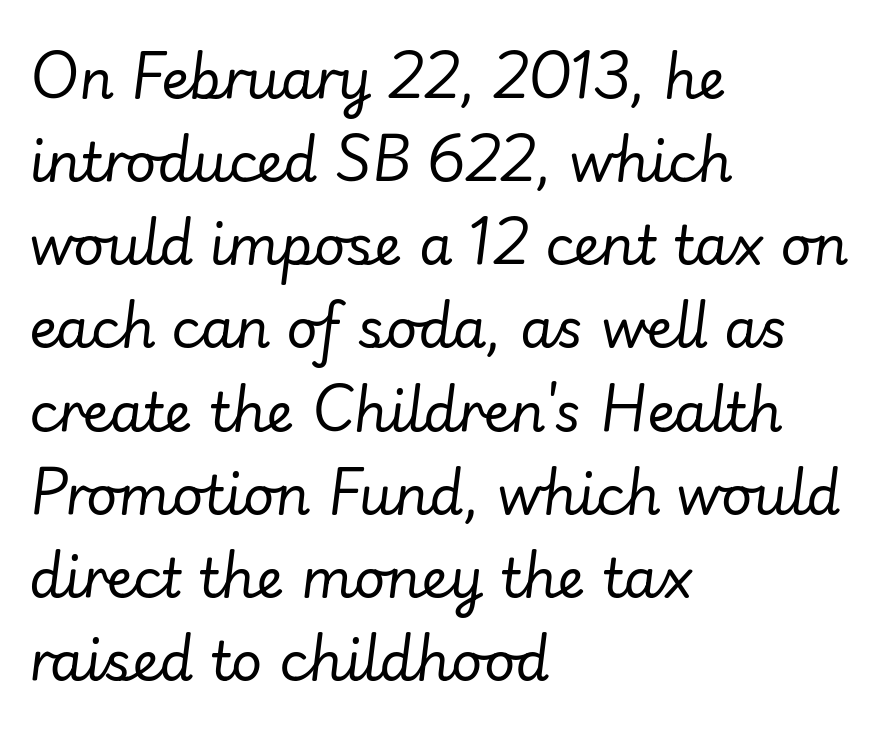
{"italic": "yes", "lean": "right", "slant_degrees": 7, "bold": "no", "weight": "regular", "width": "normal", "stroke_contrast": "low", "x_height": "small", "monospaced": "no", "underline": "no", "align": "left", "line_spacing": "normal", "line_spacing_ratio": 1.54, "letter_spacing": "normal", "letter_spacing_em": 0.0, "glyph_px": 54}
